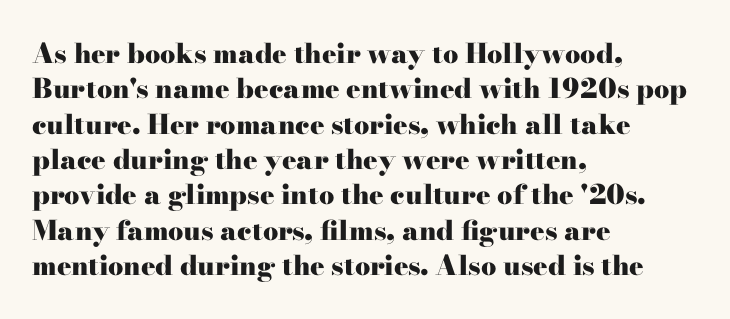
{"italic": "no", "bold": "yes", "underline": "no", "align": "left", "line_spacing": "normal", "line_spacing_ratio": 1.31, "letter_spacing": "normal", "letter_spacing_em": 0.0, "glyph_px": 27}
